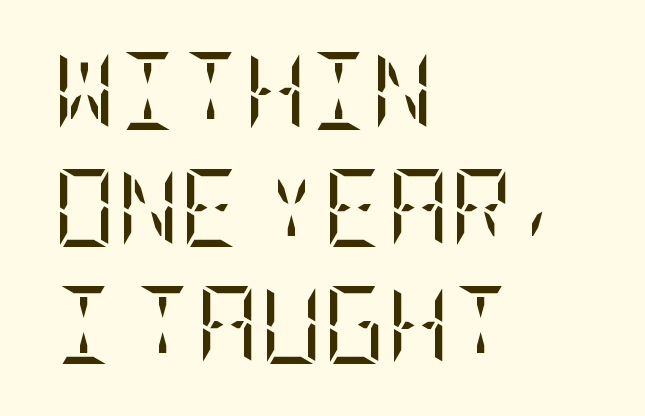
Is this a sans? No — the strokes have serifs. No extra tracking has been applied to these lines. Is the block centered? No — it sits flush against the left margin. This sample uses an upright cut, with every glyph sitting square on the baseline.
